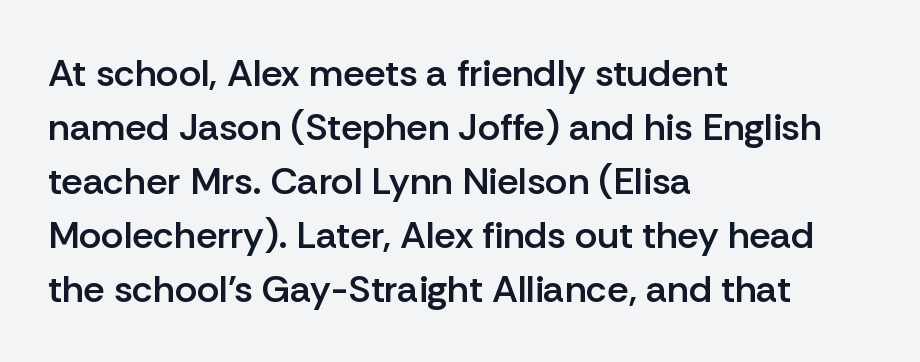
The image shows 38 px semibold sans-serif type, upright; set left-aligned, normal line spacing (1.42x), normal letter spacing, not underlined; low stroke contrast and a medium x-height.
